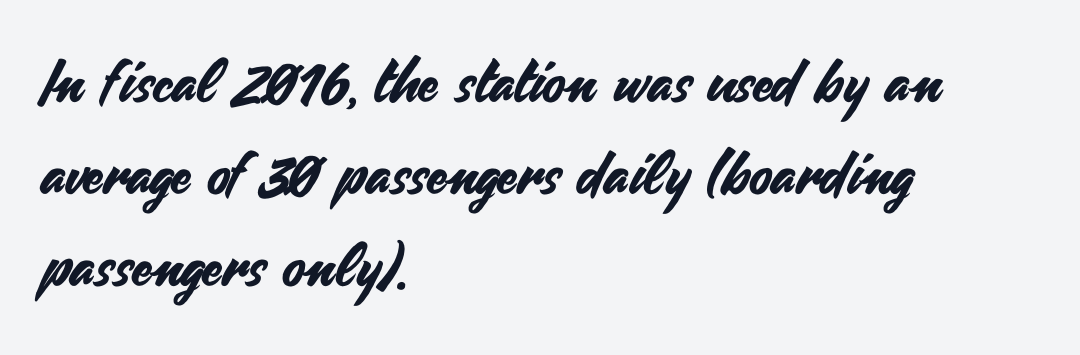
{"serif": "no", "width": "normal", "stroke_contrast": "medium", "x_height": "small", "monospaced": "no", "underline": "no", "align": "left", "line_spacing": "normal", "line_spacing_ratio": 1.56, "letter_spacing": "normal", "letter_spacing_em": 0.0, "glyph_px": 59}
